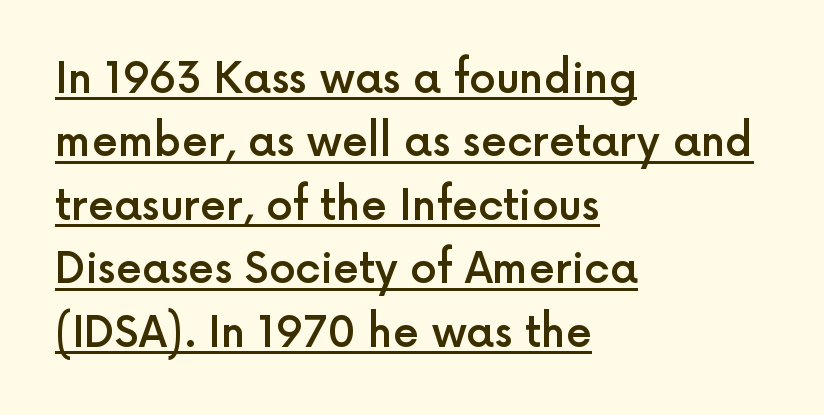
{"serif": "no", "italic": "no", "bold": "semi", "weight": "semibold", "width": "normal", "x_height": "medium", "monospaced": "no", "underline": "yes", "align": "left", "line_spacing": "normal", "line_spacing_ratio": 1.51, "letter_spacing": "normal", "letter_spacing_em": 0.0, "glyph_px": 42}
